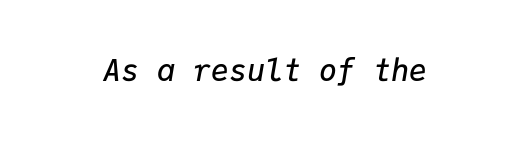
The image shows 30 px semibold type, italic (leaning right), monospaced; set normal letter spacing, not underlined; low stroke contrast and a medium x-height.
